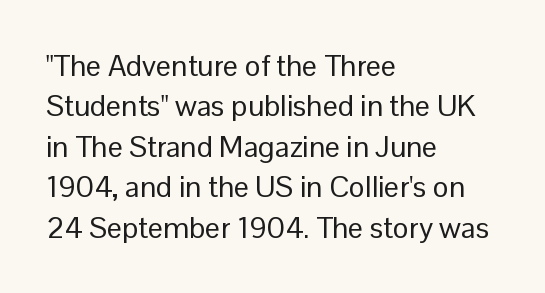
The characters display no serif detailing; their extremities are plain. In CSS terms this would be text-align: left. Ordinary non-slanted type is in use. A typesetter would call this proportional, since set widths differ per character.
